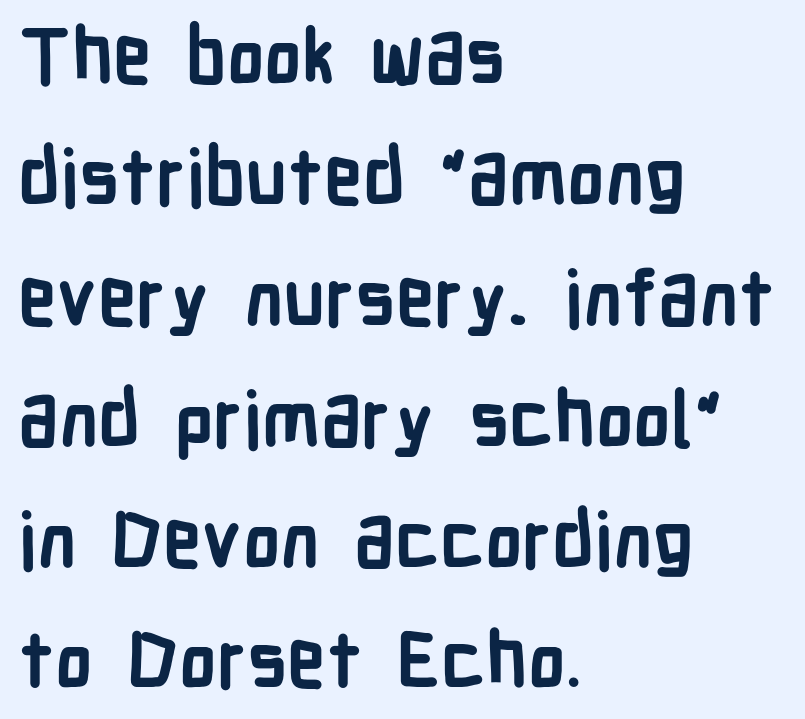
Rows of type keep a routine distance in the vertical direction. A full-strength bold gives these letters their thick strokes. The letters advance in unequal steps, a hallmark of proportional type. In CSS terms this would be text-align: left. The lettering stays uniformly vertical, giving the passage a roman look.
